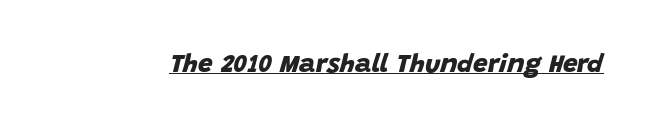
The rendering keeps characters at their native spacing. Each line of the rendering has a horizontal stroke beneath the glyphs. Every letter is thick-stroked: bold, no question.
